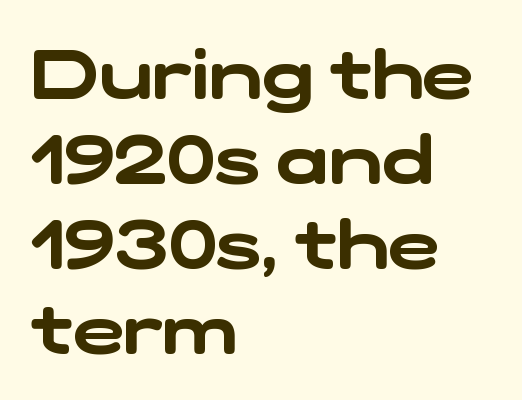
{"serif": "no", "width": "wide", "stroke_contrast": "low", "x_height": "medium", "monospaced": "no", "underline": "no", "align": "left", "line_spacing_ratio": 1.23, "letter_spacing": "normal", "letter_spacing_em": 0.0, "glyph_px": 69}
